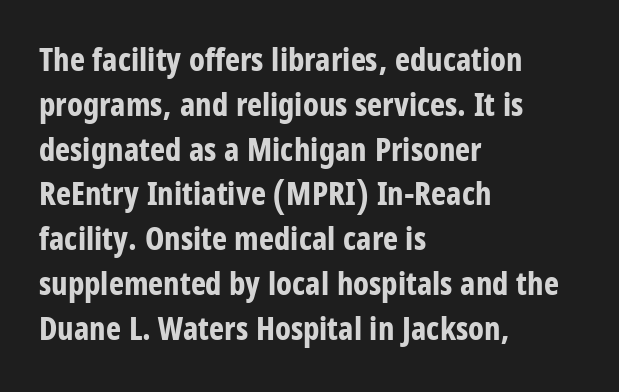
Style check: upright. Standard letterfit; no display-style spreading of the glyphs. Quick note: underline off. This rendering uses left alignment, leaving the right contour irregular.
